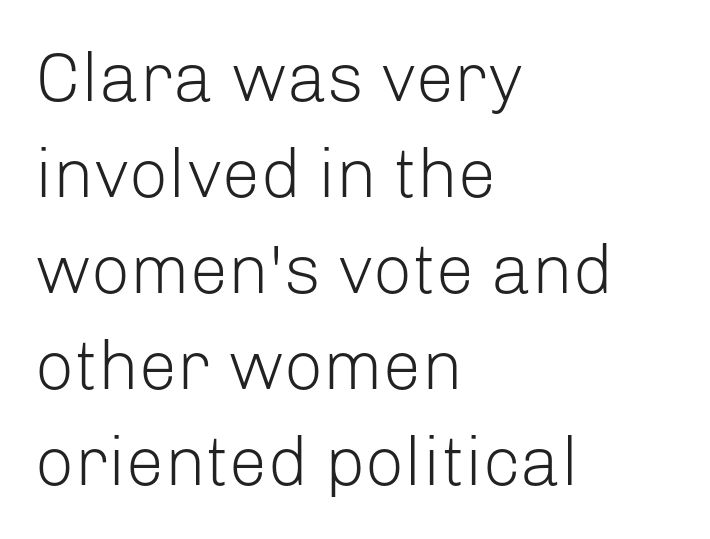
Q: Is the text bold? A: No.
Q: Is the text italic (slanted)? A: No, it is upright.
Q: Is the typeface a serif or a sans-serif typeface? A: Sans-serif.
Q: Is the text underlined? A: No.
Q: How is the paragraph aligned? A: Left-aligned.
Q: Is the spacing between letters normal or unusually wide? A: Normal.
Q: Is the spacing between lines tight, normal or loose? A: Normal.
Q: Width (condensed, normal, or wide)? A: Normal.
Q: Stroke contrast? A: Low.
Q: x-height? A: Medium.
Q: Monospaced? A: No.
